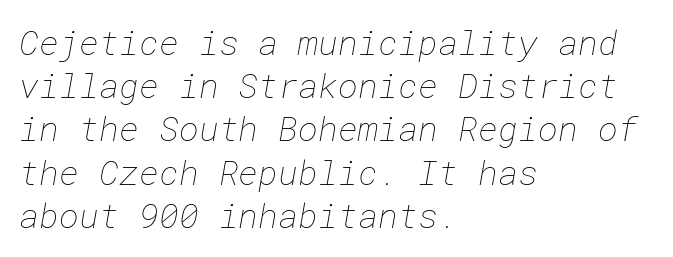
The image shows 34 px thin type; set left-aligned, normal line spacing (1.27x), normal letter spacing, not underlined; low stroke contrast and a medium x-height.
